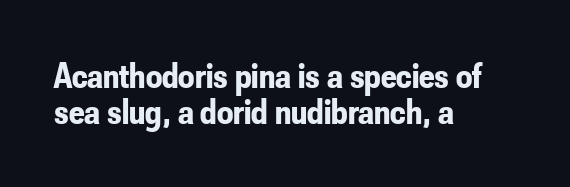
{"serif": "no", "italic": "no", "bold": "yes", "weight": "bold", "width": "condensed", "stroke_contrast": "low", "x_height": "small", "monospaced": "no", "underline": "no", "align": "left", "line_spacing": "tight", "line_spacing_ratio": 0.99, "letter_spacing": "normal", "letter_spacing_em": 0.0, "glyph_px": 36}
